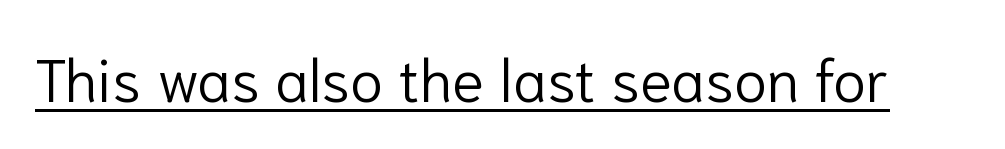
Is this a fixed-width face? No — the glyphs have proportional, varying widths. Inter-character spacing is left at the font's built-in metrics. When letters stand straight like this, we call the style roman or upright. Honestly, the underline is the first thing you notice here.
